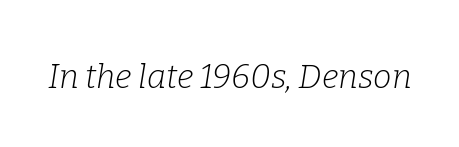
The image shows 33 px light serif type, italic (leaning right); set normal letter spacing, not underlined; low stroke contrast and a medium x-height.
